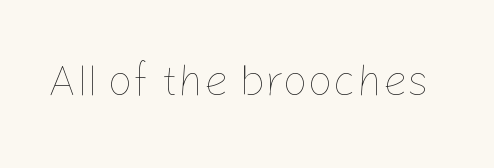
The image shows 44 px thin type, upright; set normal letter spacing, not underlined; low stroke contrast and a medium x-height.
